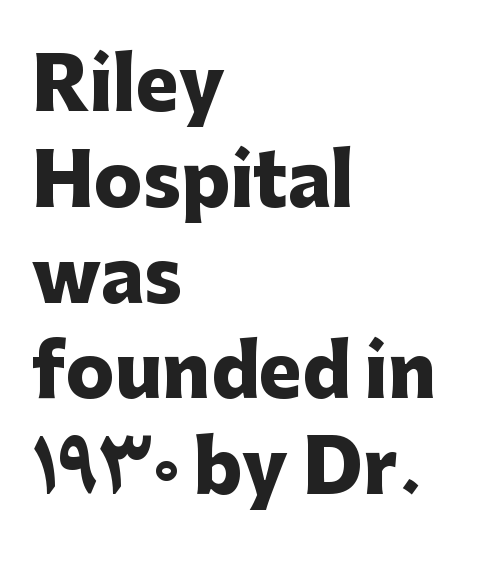
The image shows 72 px heavy sans-serif type, upright; set left-aligned, normal line spacing (1.33x), normal letter spacing, not underlined; low stroke contrast and a medium x-height.
